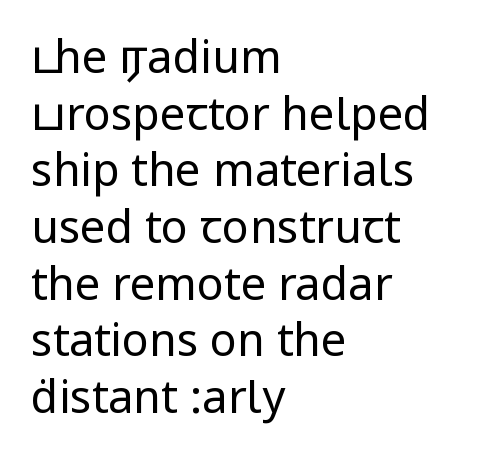
The image shows 45 px regular-weight, condensed sans-serif type, upright; set left-aligned, normal line spacing (1.26x), normal letter spacing, not underlined; low stroke contrast.
